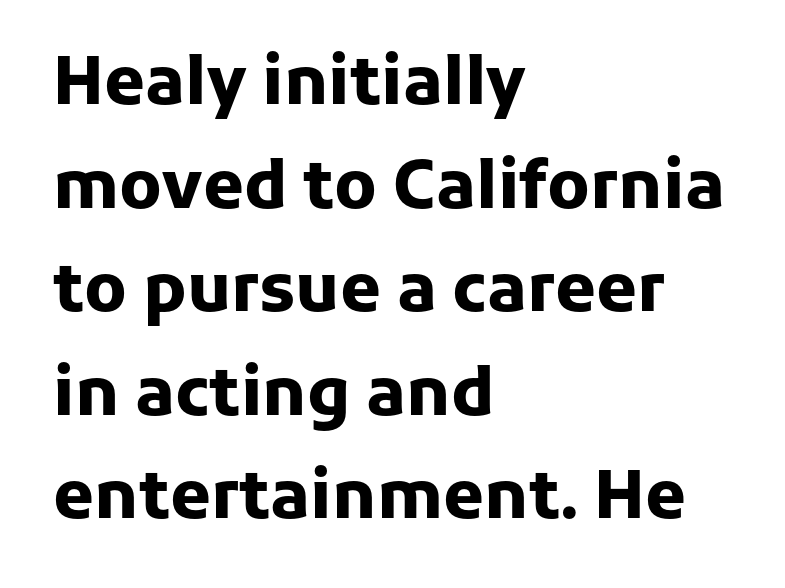
Any mark beneath the type? The region is blank. Unlike a traditional serif, this face leaves its strokes unadorned. Compared with a centered layout, this one pins lines to the left instead. The face used here is rendered with its standard letterfit. I'd describe the lettering as bold — thick and assertive. Think of a printed novel: that variable character pitch is what you see here.
